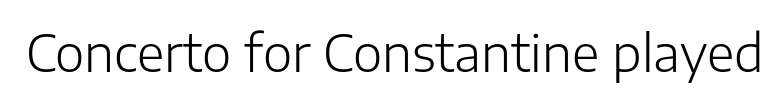
The image shows 50 px light sans-serif type, upright; set normal letter spacing, not underlined; low stroke contrast and a medium x-height.
